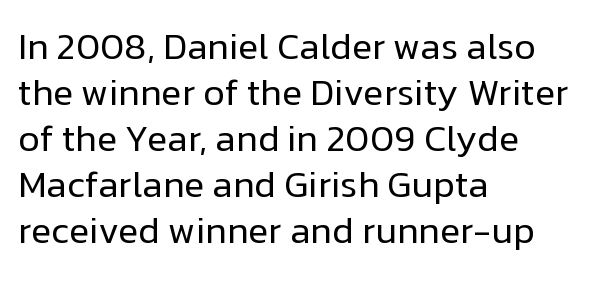
Q: Is the text bold? A: No.
Q: Is the text italic (slanted)? A: No, it is upright.
Q: Is the typeface a serif or a sans-serif typeface? A: Sans-serif.
Q: Is the text underlined? A: No.
Q: How is the paragraph aligned? A: Left-aligned.
Q: Is the spacing between letters normal or unusually wide? A: Normal.
Q: Width (condensed, normal, or wide)? A: Normal.
Q: Stroke contrast? A: Low.
Q: x-height? A: Medium.
Q: Monospaced? A: No.
